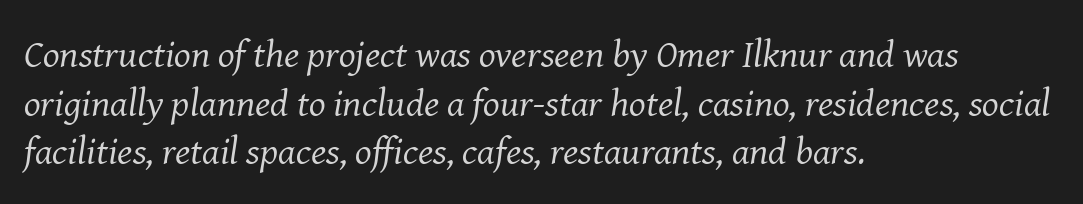
{"serif": "yes", "italic": "yes", "lean": "right", "slant_degrees": 8, "bold": "no", "weight": "regular", "width": "normal", "stroke_contrast": "medium", "x_height": "medium", "monospaced": "no", "underline": "no", "align": "left", "line_spacing": "normal", "line_spacing_ratio": 1.25, "letter_spacing": "normal", "letter_spacing_em": 0.0, "glyph_px": 39}
